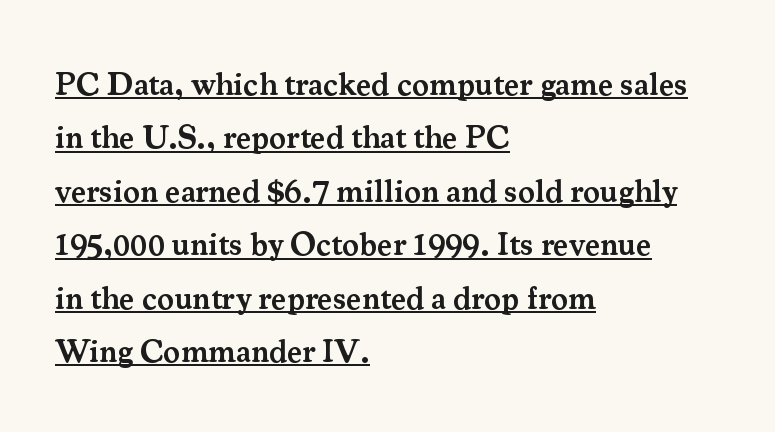
Q: Is the text bold? A: Semi-bold.
Q: Is the text italic (slanted)? A: No, it is upright.
Q: Is the typeface a serif or a sans-serif typeface? A: Serif.
Q: Is the text underlined? A: Yes.
Q: How is the paragraph aligned? A: Left-aligned.
Q: Is the spacing between letters normal or unusually wide? A: Normal.
Q: Is the spacing between lines tight, normal or loose? A: Normal.
Q: Width (condensed, normal, or wide)? A: Normal.
Q: Stroke contrast? A: Medium.
Q: x-height? A: Small.
Q: Monospaced? A: No.
